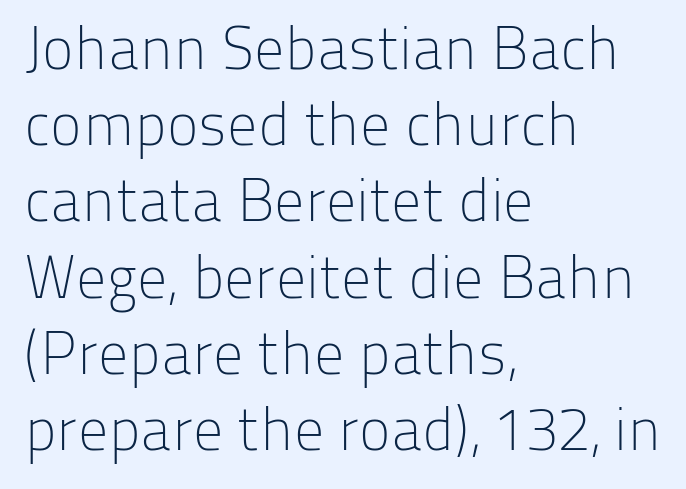
The image shows 60 px light sans-serif type, upright; set left-aligned, normal line spacing (1.27x), normal letter spacing, not underlined; low stroke contrast and a medium x-height.
